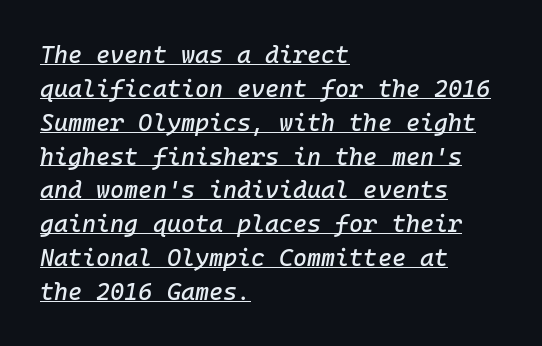
Q: Is the text italic (slanted)? A: Yes, it leans right by about 10 degrees.
Q: Is the text underlined? A: Yes.
Q: How is the paragraph aligned? A: Left-aligned.
Q: Is the spacing between letters normal or unusually wide? A: Normal.
Q: Is the spacing between lines tight, normal or loose? A: Normal.
